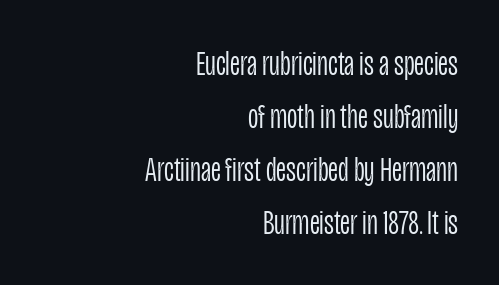
The image shows 36 px light, condensed sans-serif type, upright; set right-aligned, normal line spacing (1.47x), normal letter spacing, not underlined; low stroke contrast and a large x-height.
